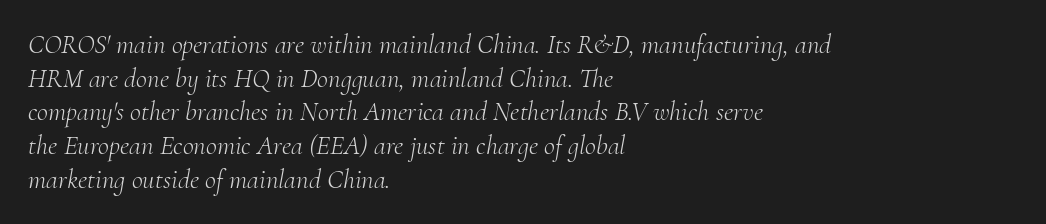
The image shows 27 px text type, italic (leaning right); set left-aligned, normal line spacing (1.25x), normal letter spacing, not underlined.
